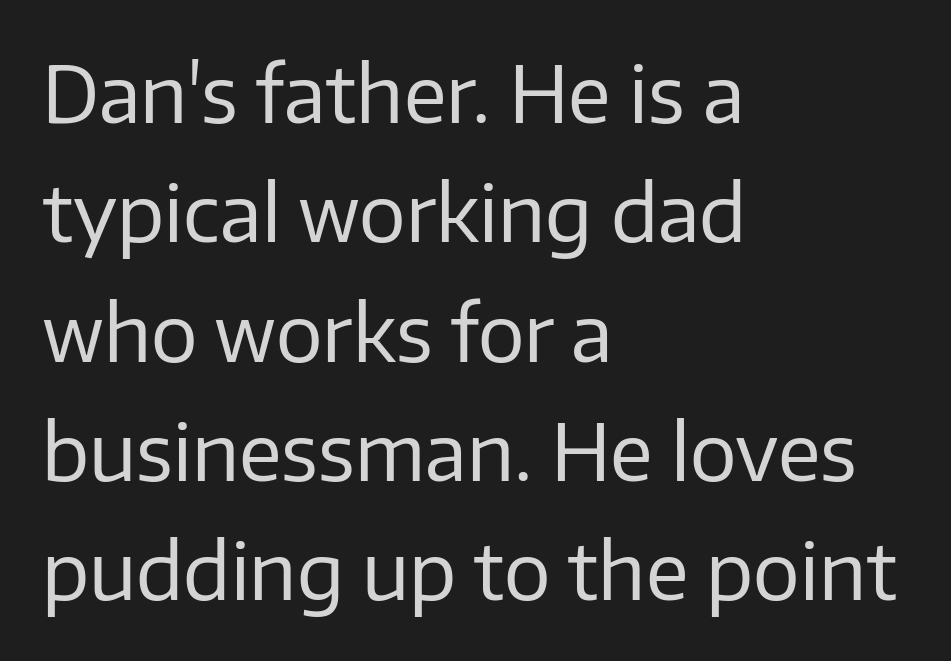
{"serif": "no", "italic": "no", "bold": "no", "weight": "regular", "width": "normal", "stroke_contrast": "low", "x_height": "medium", "monospaced": "no", "underline": "no", "align": "left", "line_spacing": "normal", "line_spacing_ratio": 1.53, "letter_spacing": "normal", "letter_spacing_em": 0.0, "glyph_px": 78}
